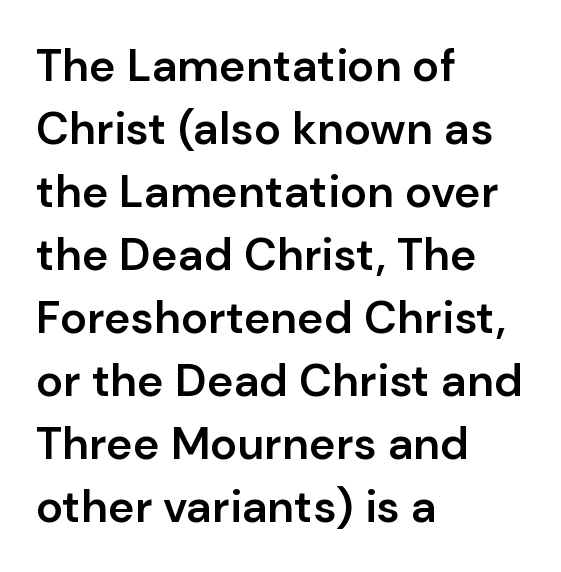
The rendering anchors every line to the left-hand side. Strokes here are thickened, but only to semibold level. Letterform terminals end flat and unadorned throughout the passage. Line spacing here is normal. Honestly, there is no underline to notice here at all.
